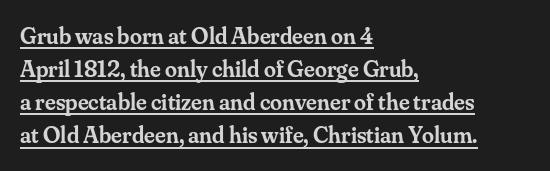
The vertical gap from one line to the next is medium. Caption: lettering with a line underneath. Short and long lines alike share a common starting point at left. Style check: upright.
